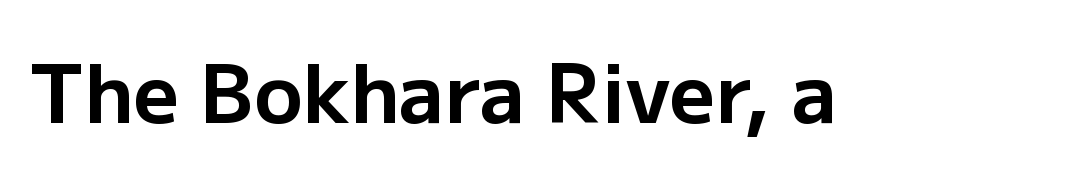
Q: Is the text bold? A: Yes.
Q: Is the text italic (slanted)? A: No, it is upright.
Q: Is the typeface a serif or a sans-serif typeface? A: Sans-serif.
Q: Is the text underlined? A: No.
Q: Is the spacing between letters normal or unusually wide? A: Normal.
Q: Width (condensed, normal, or wide)? A: Normal.
Q: Stroke contrast? A: Low.
Q: x-height? A: Medium.
Q: Monospaced? A: No.
